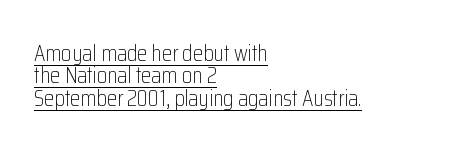
{"italic": "no", "bold": "no", "underline": "yes", "align": "left", "line_spacing": "tight", "line_spacing_ratio": 0.97, "letter_spacing": "normal", "letter_spacing_em": 0.0, "glyph_px": 23}
